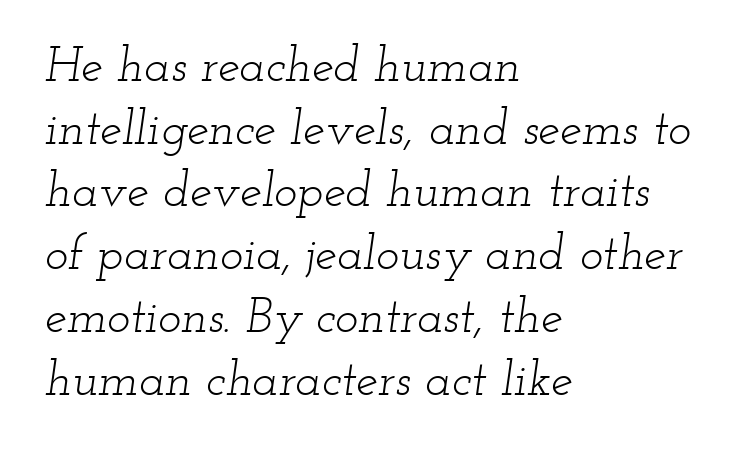
Q: Is the text bold? A: No.
Q: Is the text italic (slanted)? A: Yes, it leans right by about 12 degrees.
Q: Is the typeface a serif or a sans-serif typeface? A: Serif.
Q: Is the text underlined? A: No.
Q: How is the paragraph aligned? A: Left-aligned.
Q: Is the spacing between letters normal or unusually wide? A: Normal.
Q: Is the spacing between lines tight, normal or loose? A: Normal.
Q: Width (condensed, normal, or wide)? A: Wide.
Q: Stroke contrast? A: Low.
Q: x-height? A: Small.
Q: Monospaced? A: No.
